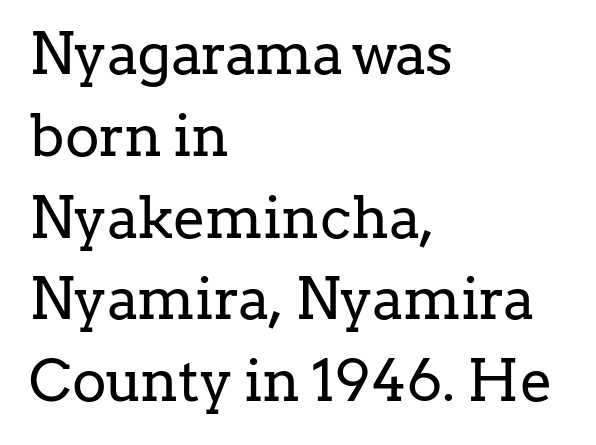
Q: Is the text bold? A: No.
Q: Is the text italic (slanted)? A: No, it is upright.
Q: Is the typeface a serif or a sans-serif typeface? A: Serif.
Q: Is the text underlined? A: No.
Q: How is the paragraph aligned? A: Left-aligned.
Q: Is the spacing between letters normal or unusually wide? A: Normal.
Q: Is the spacing between lines tight, normal or loose? A: Normal.
Q: Width (condensed, normal, or wide)? A: Normal.
Q: Stroke contrast? A: Low.
Q: x-height? A: Medium.
Q: Monospaced? A: No.
